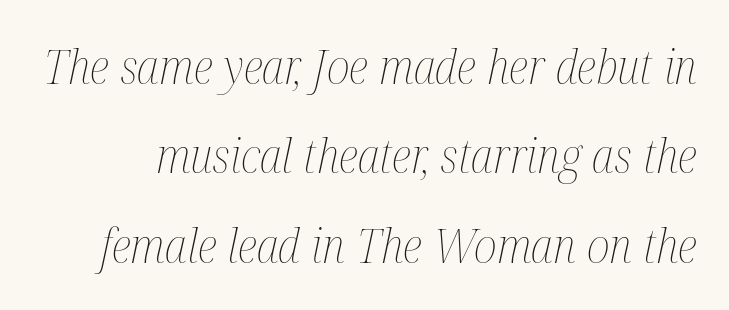
The passage shown is not underscored anywhere. Is this a fixed-width face? No — the glyphs have proportional, varying widths. This is oblique type, the kind used for emphasis or titles. The typesetting does not lean heavy: it is not bold.
